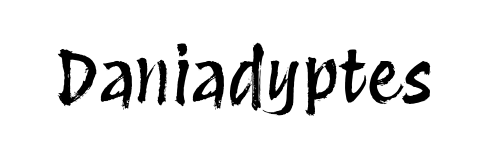
The image shows 72 px condensed type, upright; set normal letter spacing, not underlined; medium stroke contrast and a large x-height.
